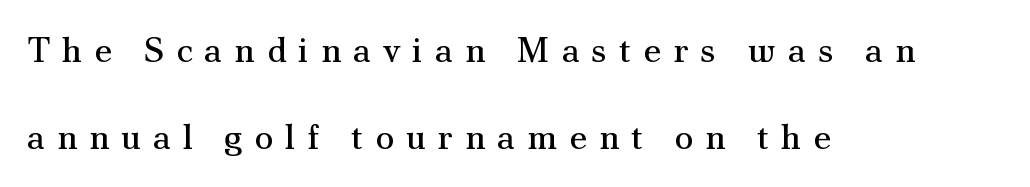
Q: Is the text bold? A: No.
Q: Is the text italic (slanted)? A: No, it is upright.
Q: Is the typeface a serif or a sans-serif typeface? A: Serif.
Q: Is the text underlined? A: No.
Q: How is the paragraph aligned? A: Left-aligned.
Q: Is the spacing between letters normal or unusually wide? A: Unusually wide.
Q: Is the spacing between lines tight, normal or loose? A: Loose.
Q: Width (condensed, normal, or wide)? A: Normal.
Q: Stroke contrast? A: Medium.
Q: x-height? A: Small.
Q: Monospaced? A: No.
